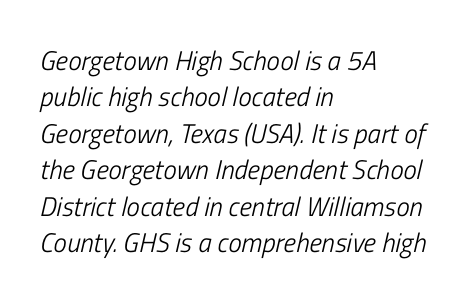
Unbolded letterforms with no extra heft. This is oblique type, the kind used for emphasis or titles. A clean baseline with only descenders dipping below it. Left-aligned paragraph, ragged on the right.
